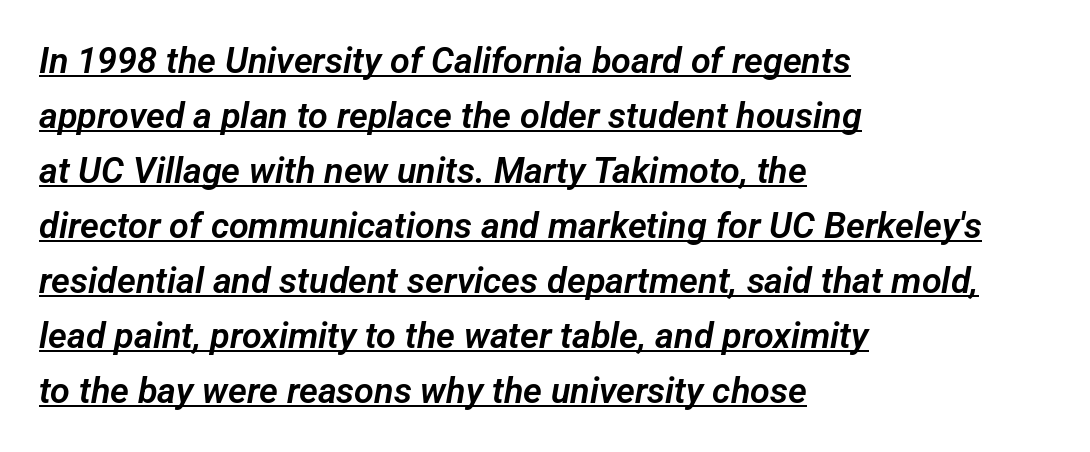
Q: Is the typeface a serif or a sans-serif typeface? A: Sans-serif.
Q: Is the text underlined? A: Yes.
Q: How is the paragraph aligned? A: Left-aligned.
Q: Is the spacing between letters normal or unusually wide? A: Normal.
Q: Is the spacing between lines tight, normal or loose? A: Normal.
Q: Width (condensed, normal, or wide)? A: Normal.
Q: Stroke contrast? A: Low.
Q: x-height? A: Medium.
Q: Monospaced? A: No.
